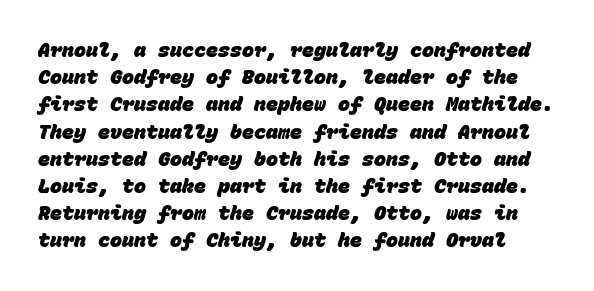
Q: Is the text bold? A: Yes.
Q: Is the text underlined? A: No.
Q: Is the spacing between letters normal or unusually wide? A: Normal.
Q: Is the spacing between lines tight, normal or loose? A: Normal.
